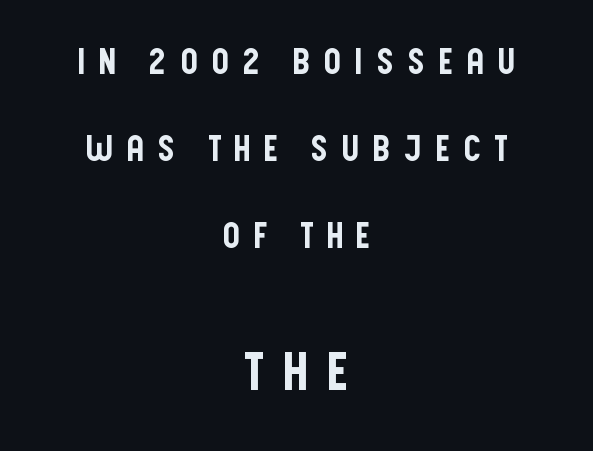
{"serif": "no", "italic": "no", "width": "condensed", "stroke_contrast": "low", "x_height": "large", "monospaced": "no", "underline": "no", "align": "center", "line_spacing": "loose", "line_spacing_ratio": 2.48, "letter_spacing": "wide", "letter_spacing_em": 0.35, "larger_block": "second", "size_ratio": 1.51, "glyph_px": 53}
